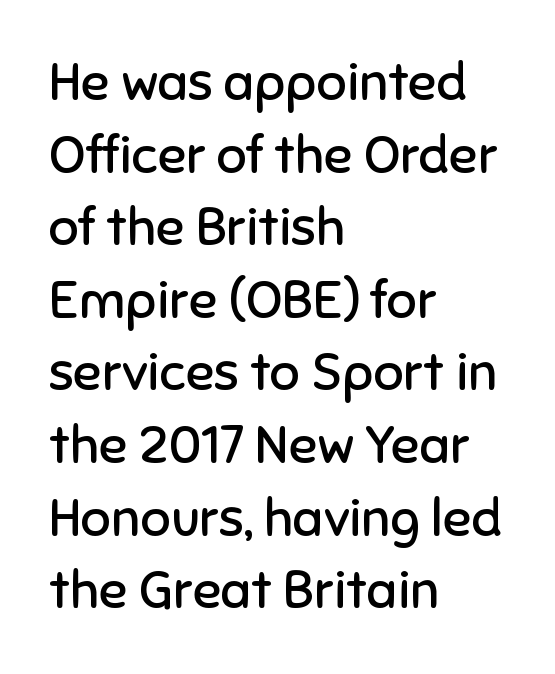
Grotesque or geometric, the face here clearly has no serifs. Letters rest on an invisible, unmarked baseline. Baseline-to-baseline distance is the conventional proportion of letter height. This rendering uses left alignment, leaving the right contour irregular.
